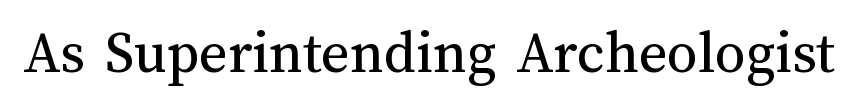
{"italic": "no", "bold": "no", "weight": "regular", "width": "normal", "stroke_contrast": "medium", "x_height": "medium", "monospaced": "no", "underline": "no", "letter_spacing": "normal", "letter_spacing_em": 0.0, "glyph_px": 61}
